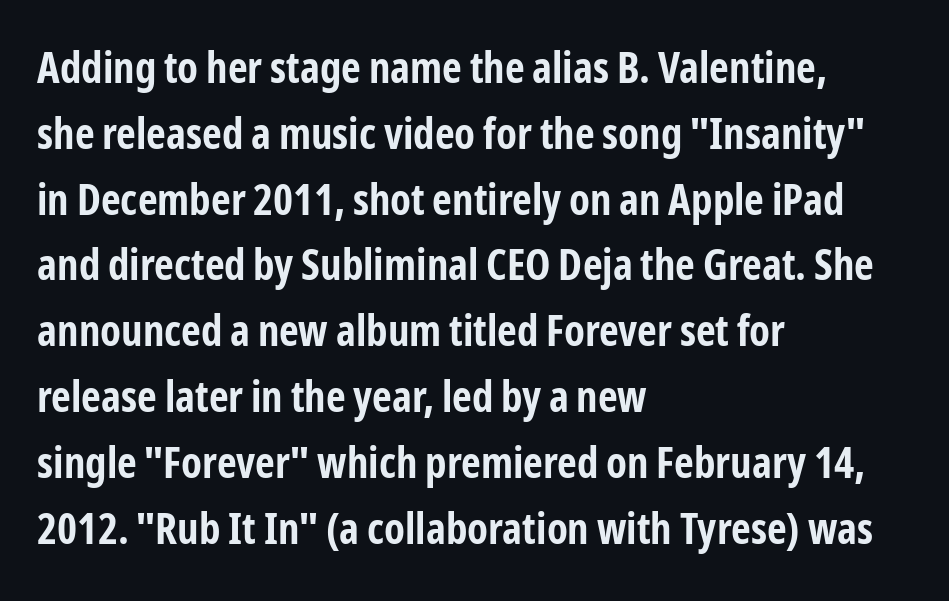
{"serif": "no", "italic": "no", "bold": "yes", "weight": "bold", "width": "condensed", "stroke_contrast": "low", "x_height": "medium", "monospaced": "no", "underline": "no", "align": "left", "line_spacing": "normal", "line_spacing_ratio": 1.53, "letter_spacing": "normal", "letter_spacing_em": 0.0, "glyph_px": 43}
